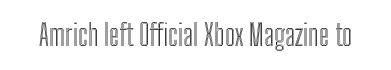
The image shows 29 px condensed type, upright; set normal letter spacing, not underlined; a medium x-height.
